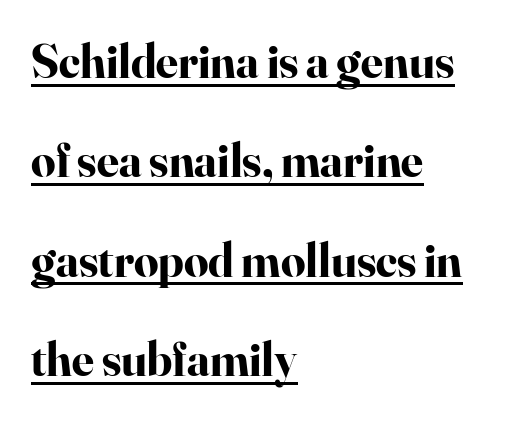
The image shows 48 px bold serif type, upright; set left-aligned, loose line spacing (2.07x), normal letter spacing, underlined; high stroke contrast and a small x-height.
